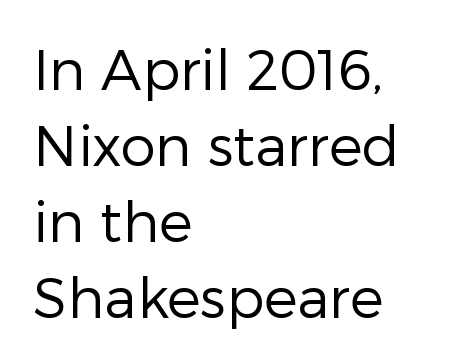
{"serif": "no", "italic": "no", "bold": "no", "weight": "regular", "width": "normal", "stroke_contrast": "low", "x_height": "medium", "monospaced": "no", "underline": "no", "align": "left", "line_spacing": "normal", "line_spacing_ratio": 1.36, "letter_spacing": "normal", "letter_spacing_em": 0.0, "glyph_px": 56}
